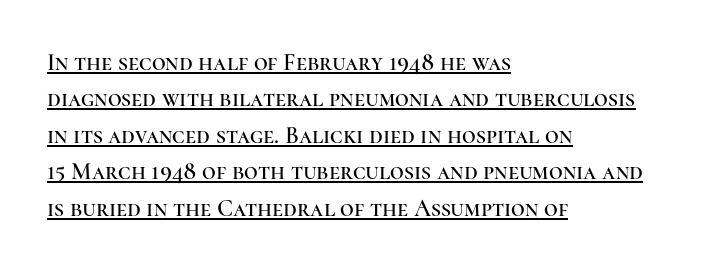
Q: Is the text italic (slanted)? A: No, it is upright.
Q: Is the text underlined? A: Yes.
Q: How is the paragraph aligned? A: Left-aligned.
Q: Is the spacing between letters normal or unusually wide? A: Normal.
Q: Is the spacing between lines tight, normal or loose? A: Normal.
